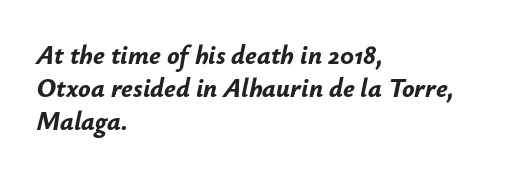
Each row of text sits above clean, open space. Honestly, the letter spacing is just normal — you wouldn't notice it. The text carries the slant typical of an italic or oblique font. The setting favours the left margin, as ordinary paragraphs usually do.
